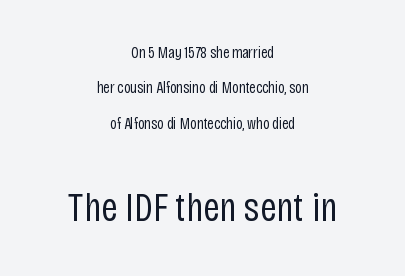
Horizontal alignment here is central, giving a formal, balanced look. This rendering features lettering with no underline. Between these two stacked blocks, the lower one wins on size. The face looks like a standard text weight, possibly lighter. Looks like regular typesetting: each glyph gets only the width it needs.
